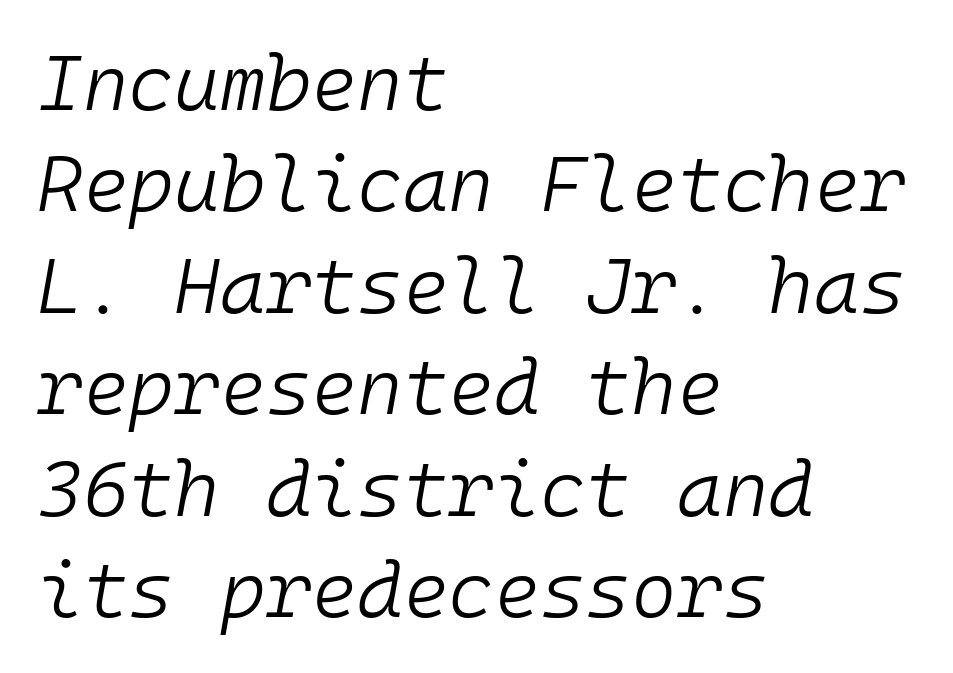
The image shows 78 px light type, italic (leaning right), monospaced; set left-aligned, normal line spacing (1.3x), normal letter spacing, not underlined; low stroke contrast and a medium x-height.
